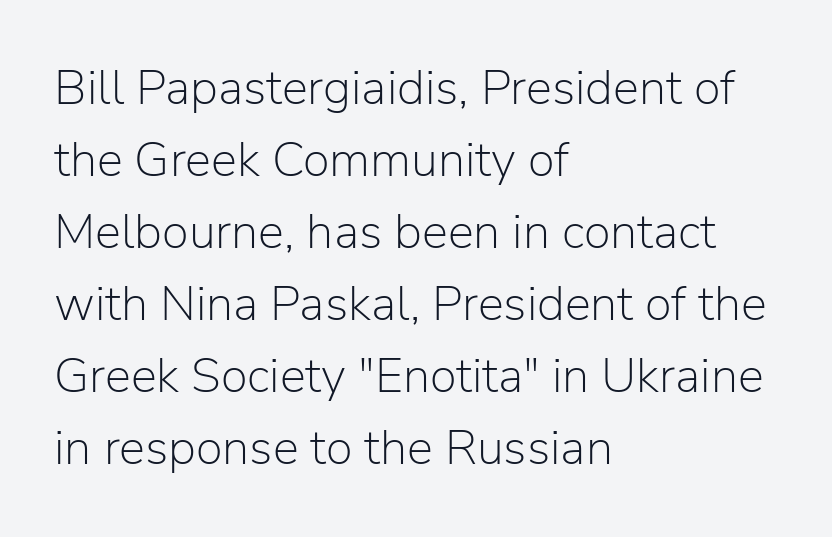
Q: Is the text bold? A: No.
Q: Is the text italic (slanted)? A: No, it is upright.
Q: Is the typeface a serif or a sans-serif typeface? A: Sans-serif.
Q: Is the text underlined? A: No.
Q: How is the paragraph aligned? A: Left-aligned.
Q: Is the spacing between letters normal or unusually wide? A: Normal.
Q: Is the spacing between lines tight, normal or loose? A: Normal.
Q: Width (condensed, normal, or wide)? A: Normal.
Q: Stroke contrast? A: Low.
Q: x-height? A: Medium.
Q: Monospaced? A: No.
